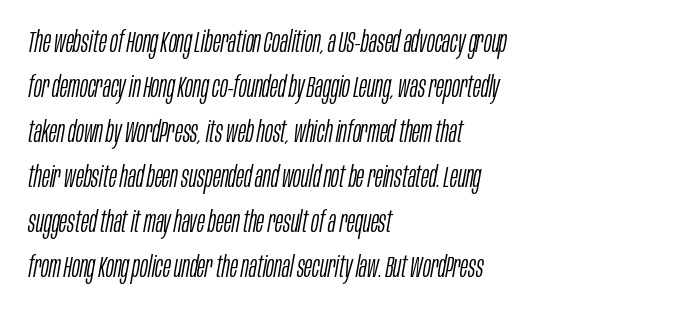
Q: Is the text bold? A: No.
Q: Is the text italic (slanted)? A: Yes, it leans right by about 10 degrees.
Q: Is the text underlined? A: No.
Q: How is the paragraph aligned? A: Left-aligned.
Q: Is the spacing between letters normal or unusually wide? A: Normal.
Q: Is the spacing between lines tight, normal or loose? A: Normal.
Q: Width (condensed, normal, or wide)? A: Condensed.
Q: Stroke contrast? A: Low.
Q: x-height? A: Large.
Q: Monospaced? A: No.
